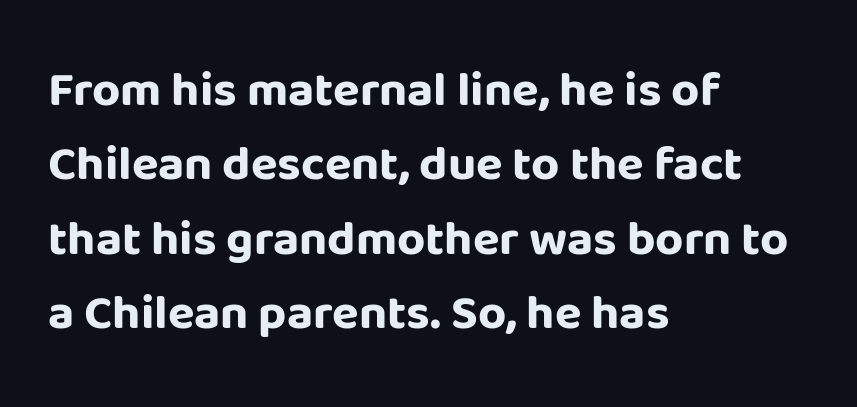
{"serif": "no", "italic": "no", "bold": "yes", "weight": "bold", "width": "normal", "stroke_contrast": "low", "x_height": "large", "monospaced": "no", "underline": "no", "align": "left", "line_spacing": "normal", "line_spacing_ratio": 1.52, "letter_spacing": "normal", "letter_spacing_em": 0.0, "glyph_px": 49}
